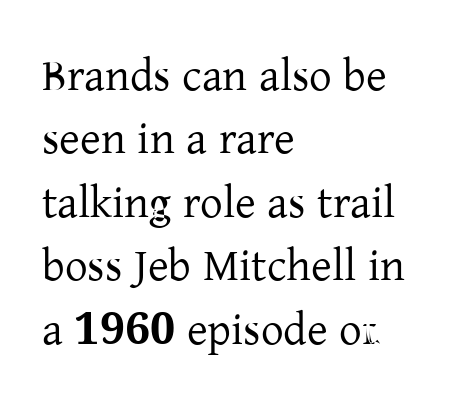
{"serif": "yes", "italic": "no", "width": "normal", "stroke_contrast": "low", "x_height": "medium", "monospaced": "no", "underline": "no", "align": "left", "line_spacing": "normal", "line_spacing_ratio": 1.41, "letter_spacing": "normal", "letter_spacing_em": 0.0, "glyph_px": 45}
